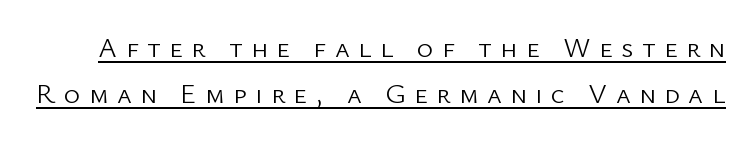
Q: Is the text bold? A: No.
Q: Is the text italic (slanted)? A: No, it is upright.
Q: Is the typeface a serif or a sans-serif typeface? A: Sans-serif.
Q: Is the text underlined? A: Yes.
Q: Is the spacing between letters normal or unusually wide? A: Unusually wide.
Q: Is the spacing between lines tight, normal or loose? A: Normal.
Q: Width (condensed, normal, or wide)? A: Normal.
Q: Stroke contrast? A: Low.
Q: x-height? A: Medium.
Q: Monospaced? A: No.
